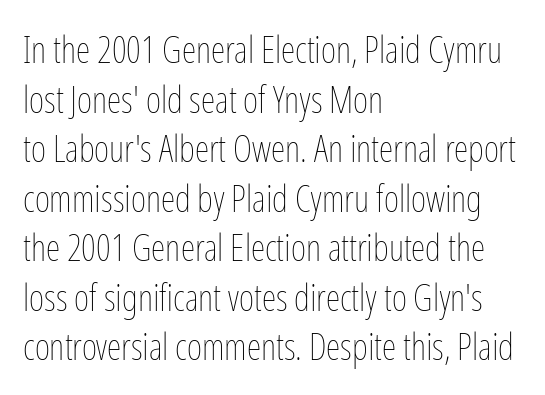
Spacing verdict: proportional, widths tailored to each character. This is roman type, the default non-slanted kind. Vertically, the passage feels balanced, rows spaced as you'd expect. The area under the type is left untouched. Students, note that the glyphs here touch the page at normal intervals.
